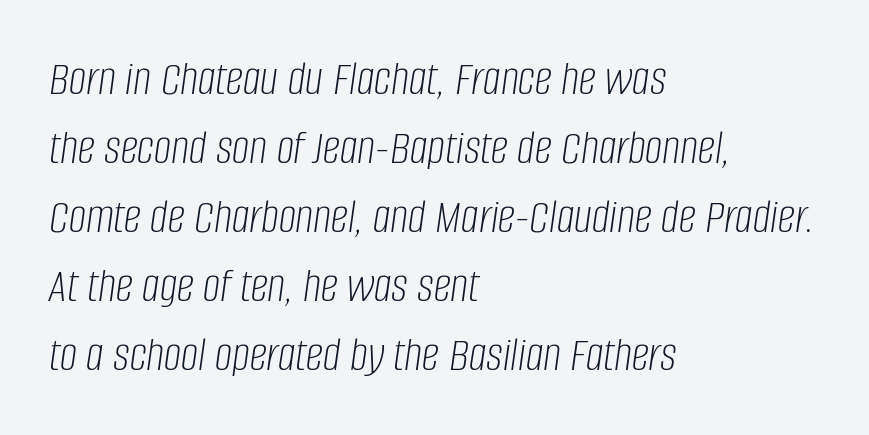
Q: Is the text bold? A: No.
Q: Is the text italic (slanted)? A: Yes, it leans right by about 8 degrees.
Q: Is the text underlined? A: No.
Q: How is the paragraph aligned? A: Left-aligned.
Q: Is the spacing between letters normal or unusually wide? A: Normal.
Q: Is the spacing between lines tight, normal or loose? A: Normal.
Q: Width (condensed, normal, or wide)? A: Condensed.
Q: Stroke contrast? A: Low.
Q: x-height? A: Large.
Q: Monospaced? A: No.
